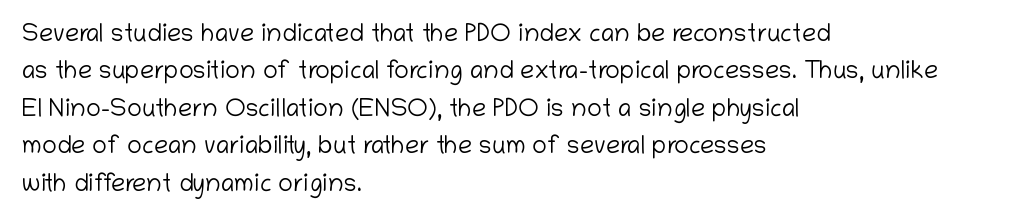
Q: Is the text bold? A: No.
Q: Is the text italic (slanted)? A: No, it is upright.
Q: Is the text underlined? A: No.
Q: How is the paragraph aligned? A: Left-aligned.
Q: Is the spacing between letters normal or unusually wide? A: Normal.
Q: Is the spacing between lines tight, normal or loose? A: Normal.
